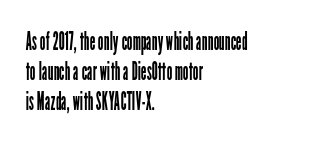
{"italic": "no", "bold": "no", "underline": "no", "align": "left", "line_spacing_ratio": 1.21, "letter_spacing": "normal", "letter_spacing_em": 0.0, "glyph_px": 25}
